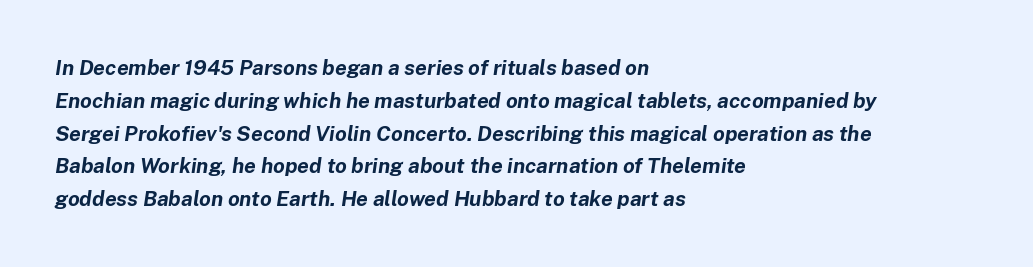
Q: Is the text bold? A: Yes.
Q: Is the text italic (slanted)? A: Yes, it leans right by about 8 degrees.
Q: Is the text underlined? A: No.
Q: How is the paragraph aligned? A: Left-aligned.
Q: Is the spacing between letters normal or unusually wide? A: Normal.
Q: Is the spacing between lines tight, normal or loose? A: Normal.
